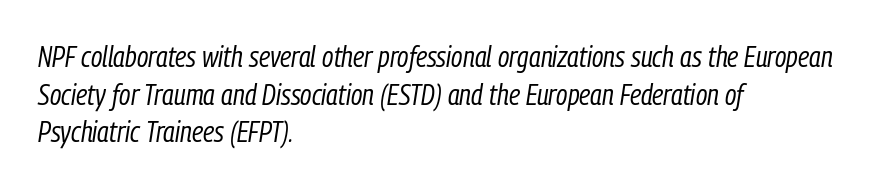
{"italic": "yes", "lean": "right", "slant_degrees": 9, "bold": "no", "weight": "regular", "width": "condensed", "stroke_contrast": "low", "x_height": "medium", "monospaced": "no", "underline": "no", "align": "left", "line_spacing": "normal", "line_spacing_ratio": 1.3, "letter_spacing": "normal", "letter_spacing_em": 0.0, "glyph_px": 29}
